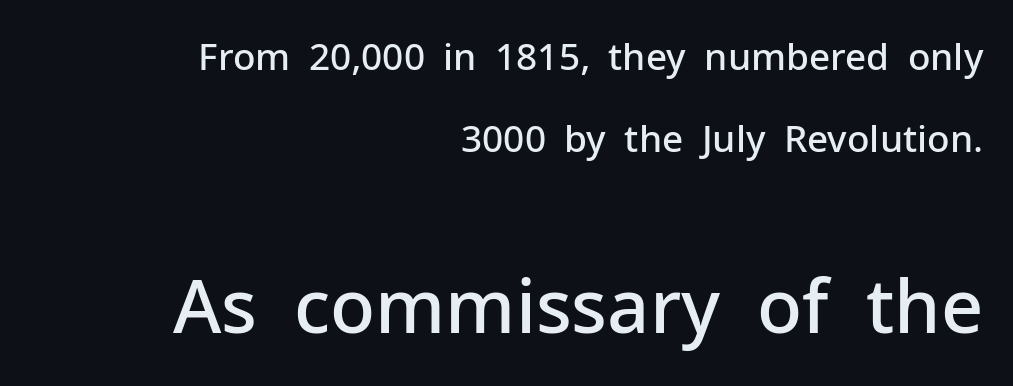
Q: Is the text bold? A: Semi-bold.
Q: Is the text italic (slanted)? A: No, it is upright.
Q: Is the typeface a serif or a sans-serif typeface? A: Sans-serif.
Q: Is the text underlined? A: No.
Q: How is the paragraph aligned? A: Right-aligned.
Q: Is the spacing between letters normal or unusually wide? A: Normal.
Q: Is the spacing between lines tight, normal or loose? A: Loose.
Q: Which block of text is set in a larger size, the first (top) or the second (bottom)? A: The second (bottom) one.
Q: Width (condensed, normal, or wide)? A: Normal.
Q: Stroke contrast? A: Low.
Q: x-height? A: Medium.
Q: Monospaced? A: No.
